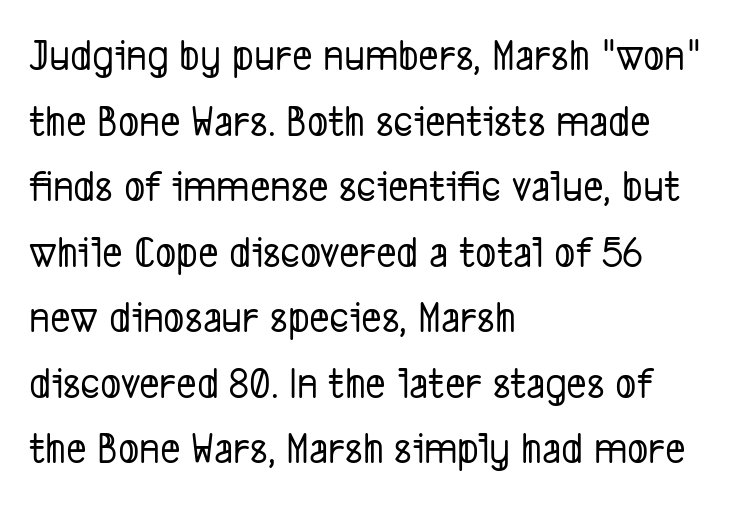
The image shows 44 px condensed sans-serif type; set left-aligned, normal line spacing (1.49x), normal letter spacing, not underlined; low stroke contrast and a medium x-height.
